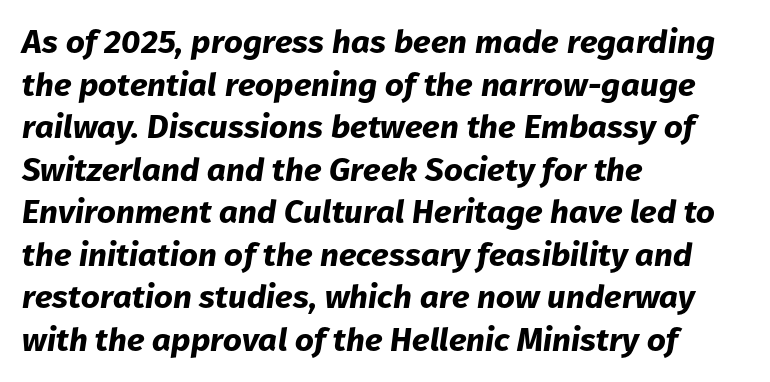
Interline gaps are of average width in this sample. The gap between lines stays unmarked. A dark, heavy texture on the line: the type is bold. The passage shown is typed in a proportional face where columns would drift.
